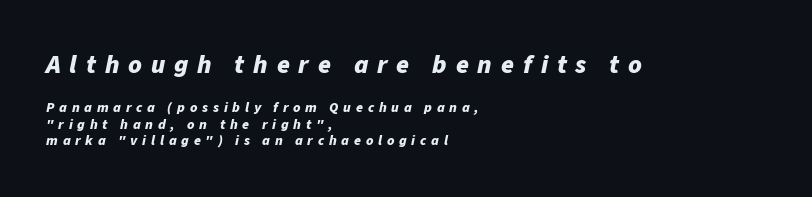
Emphasis-style slanted type is in use. The compositor pushed each line to the left boundary. The designer gave the opening block more size than the closing block. Glance below the letters and you will spot only blank space. Weight: bold. Is the letter spacing exaggerated? Yes — the characters are pushed far apart.
